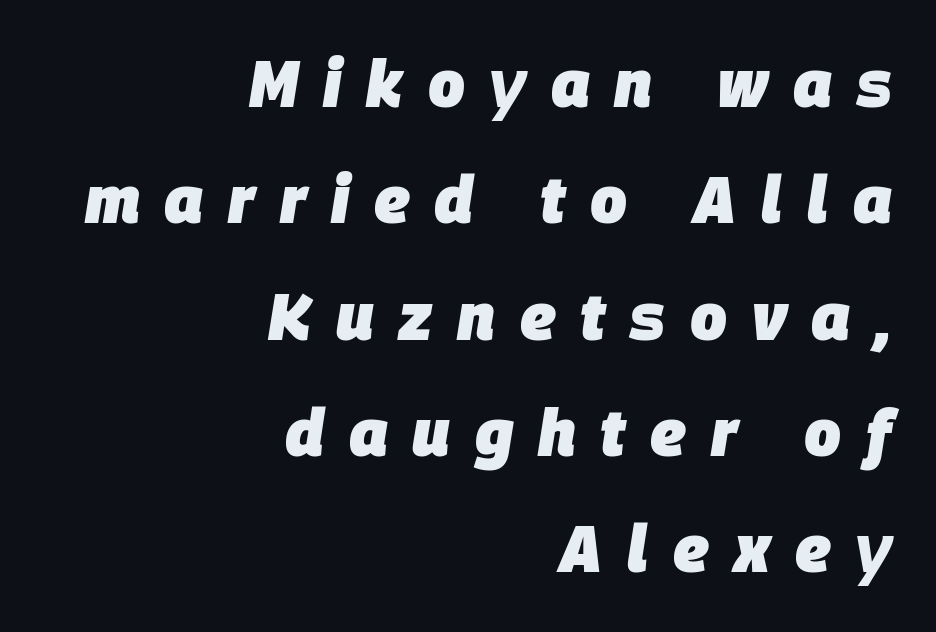
Q: Is the text bold? A: Yes.
Q: Is the text italic (slanted)? A: Yes, it leans right by about 9 degrees.
Q: Is the text underlined? A: No.
Q: How is the paragraph aligned? A: Right-aligned.
Q: Is the spacing between letters normal or unusually wide? A: Unusually wide.
Q: Width (condensed, normal, or wide)? A: Normal.
Q: Stroke contrast? A: Low.
Q: x-height? A: Large.
Q: Monospaced? A: No.
